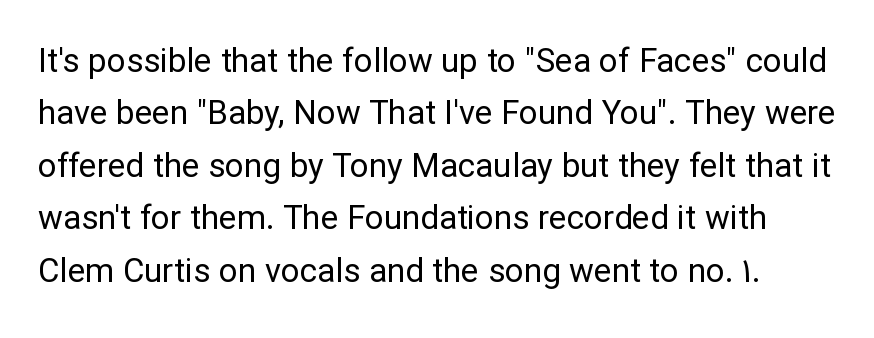
{"serif": "no", "italic": "no", "bold": "no", "weight": "regular", "width": "normal", "stroke_contrast": "low", "x_height": "medium", "monospaced": "no", "underline": "no", "line_spacing": "normal", "line_spacing_ratio": 1.59, "letter_spacing": "normal", "letter_spacing_em": 0.0, "glyph_px": 33}
